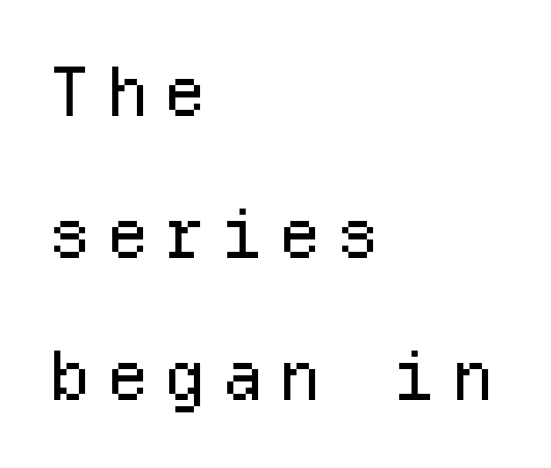
Q: Is the text bold? A: No.
Q: Is the text italic (slanted)? A: No, it is upright.
Q: Is the typeface a serif or a sans-serif typeface? A: Sans-serif.
Q: Is the text underlined? A: No.
Q: How is the paragraph aligned? A: Left-aligned.
Q: Is the spacing between letters normal or unusually wide? A: Unusually wide.
Q: Is the spacing between lines tight, normal or loose? A: Loose.
Q: Width (condensed, normal, or wide)? A: Normal.
Q: Stroke contrast? A: Low.
Q: x-height? A: Medium.
Q: Monospaced? A: Yes.
